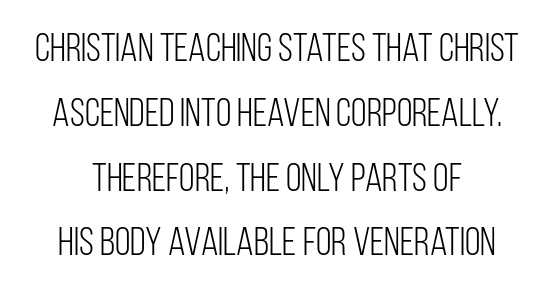
Q: Is the text bold? A: No.
Q: Is the text italic (slanted)? A: No, it is upright.
Q: Is the typeface a serif or a sans-serif typeface? A: Sans-serif.
Q: Is the text underlined? A: No.
Q: How is the paragraph aligned? A: Centered.
Q: Is the spacing between letters normal or unusually wide? A: Normal.
Q: Is the spacing between lines tight, normal or loose? A: Normal.
Q: Width (condensed, normal, or wide)? A: Condensed.
Q: Stroke contrast? A: Low.
Q: x-height? A: Large.
Q: Monospaced? A: No.
